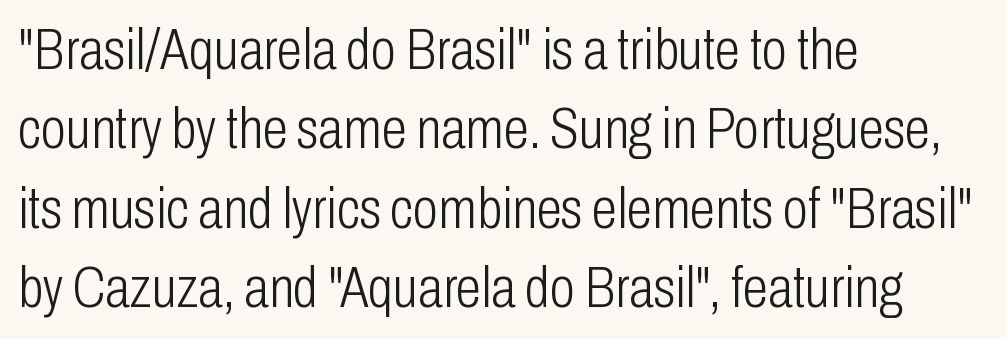
The image shows 58 px light, condensed sans-serif type, upright; set left-aligned, normal line spacing (1.37x), normal letter spacing, not underlined; low stroke contrast and a medium x-height.
